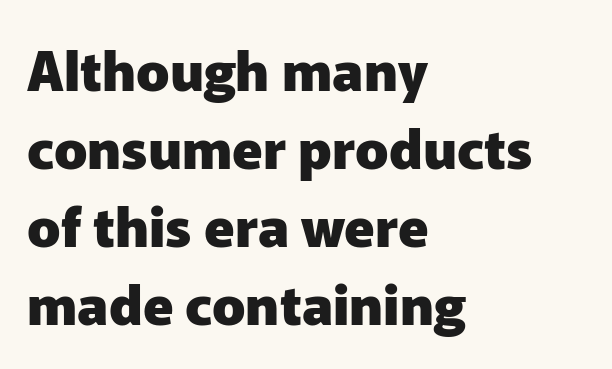
Ordinary non-slanted type is in use. The strokes are fattened all the way to bold. A bare baseline throughout the passage. The block of text has a typical density, with ordinary space between rows. The horizontal fit of the characters is conventional and even.
